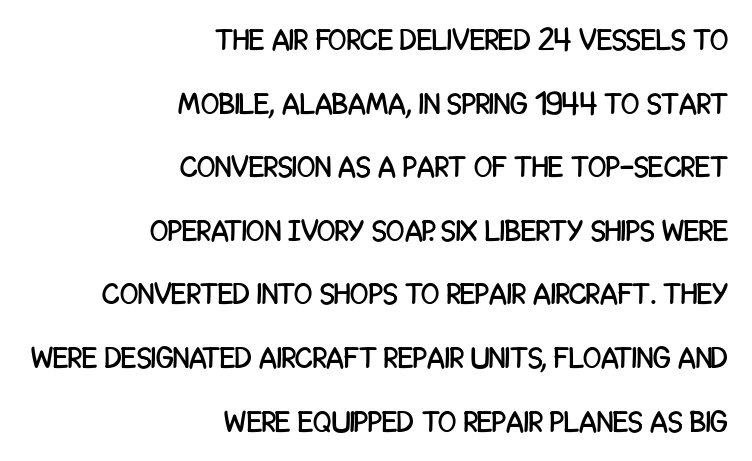
The image shows 30 px condensed sans-serif type, upright; set right-aligned, loose line spacing (2.12x), normal letter spacing, not underlined; low stroke contrast and a large x-height.
